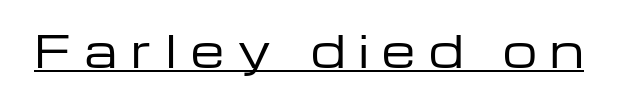
Q: Is the text bold? A: No.
Q: Is the text italic (slanted)? A: No, it is upright.
Q: Is the typeface a serif or a sans-serif typeface? A: Sans-serif.
Q: Is the text underlined? A: Yes.
Q: Is the spacing between letters normal or unusually wide? A: Unusually wide.
Q: Width (condensed, normal, or wide)? A: Wide.
Q: Stroke contrast? A: Low.
Q: x-height? A: Medium.
Q: Monospaced? A: No.
